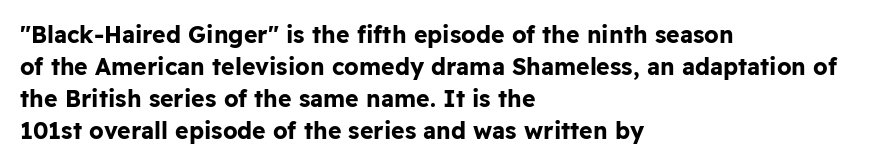
{"italic": "no", "bold": "yes", "underline": "no", "align": "left", "line_spacing": "normal", "line_spacing_ratio": 1.39, "letter_spacing": "normal", "letter_spacing_em": 0.0, "glyph_px": 23}
